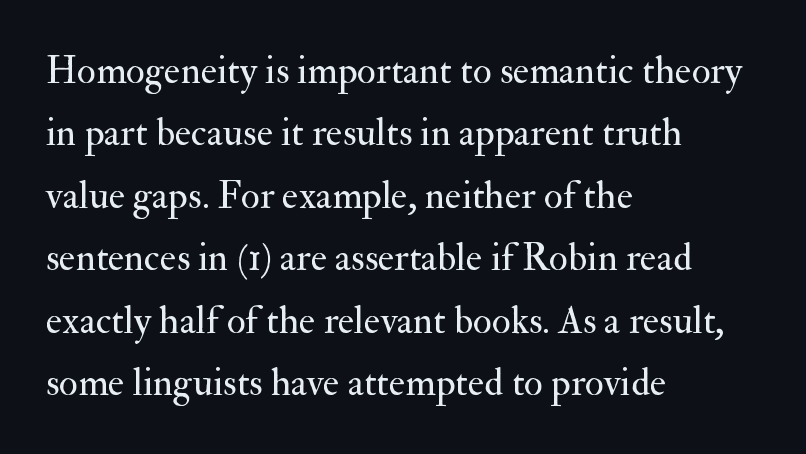
Q: Is the text bold? A: No.
Q: Is the text italic (slanted)? A: No, it is upright.
Q: Is the typeface a serif or a sans-serif typeface? A: Serif.
Q: Is the text underlined? A: No.
Q: How is the paragraph aligned? A: Left-aligned.
Q: Is the spacing between letters normal or unusually wide? A: Normal.
Q: Is the spacing between lines tight, normal or loose? A: Normal.
Q: Width (condensed, normal, or wide)? A: Normal.
Q: Stroke contrast? A: Medium.
Q: x-height? A: Small.
Q: Monospaced? A: No.
